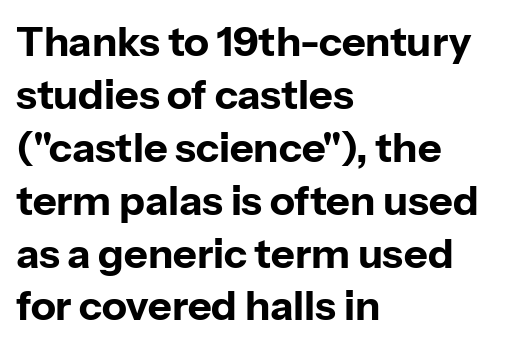
Teacher's note: observe the even left margin — that is flush-left alignment. Nothing unusual about the tracking: characters are spaced as the font intends. Each glyph is drawn with heavy, bold strokes. Does the lettering tilt? It doesn't — this is upright. One glance says typical: line gaps are just what's usual.
